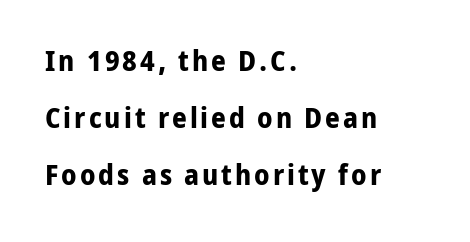
{"serif": "no", "italic": "no", "bold": "yes", "weight": "bold", "width": "normal", "stroke_contrast": "low", "x_height": "medium", "monospaced": "no", "underline": "no", "align": "left", "line_spacing": "loose", "line_spacing_ratio": 1.97, "glyph_px": 29}
